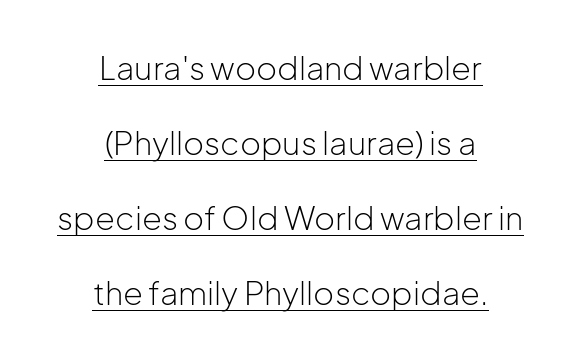
Q: Is the text bold? A: No.
Q: Is the text italic (slanted)? A: No, it is upright.
Q: Is the typeface a serif or a sans-serif typeface? A: Sans-serif.
Q: Is the text underlined? A: Yes.
Q: How is the paragraph aligned? A: Centered.
Q: Is the spacing between letters normal or unusually wide? A: Normal.
Q: Is the spacing between lines tight, normal or loose? A: Loose.
Q: Width (condensed, normal, or wide)? A: Normal.
Q: Stroke contrast? A: Low.
Q: x-height? A: Medium.
Q: Monospaced? A: No.
